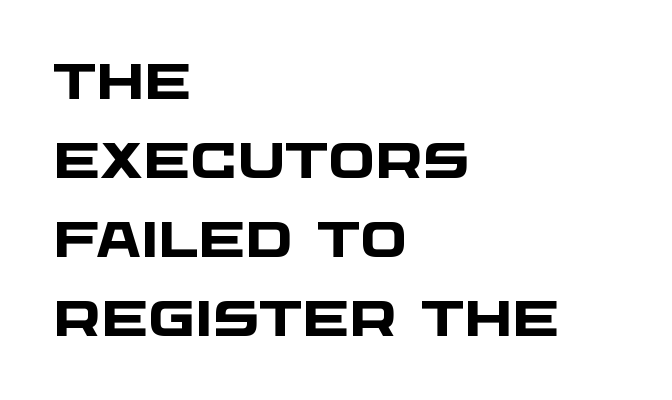
These lines are composed in type without serifs. Characters follow at the spacing the type designer built in. Rule under the text: the space is simply empty. One-word summary of the alignment: left. On the weight axis this lands at bold, roughly 700.
